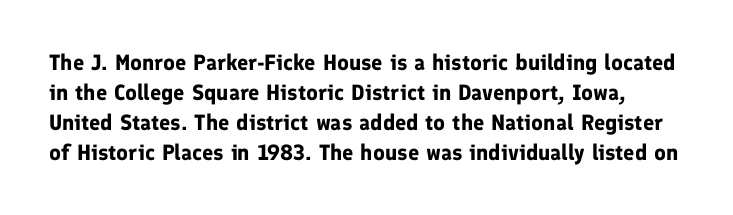
You can tell it's not italic because the verticals are truly vertical. Glyph-to-glyph distance matches everyday printed text. The letters are bold, with thick, heavy strokes. Unmarked baselines from the first word to the last.
